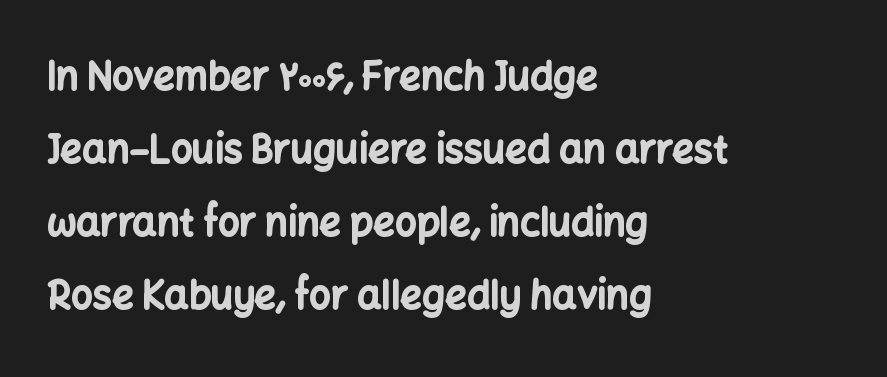
The image shows 38 px bold sans-serif type, upright; set left-aligned, loose line spacing (1.92x), normal letter spacing, not underlined; low stroke contrast and a medium x-height.
